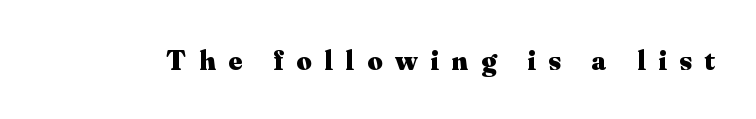
The image shows 29 px heavy serif type, upright; set unusually wide letter spacing (+0.45 em), not underlined; medium stroke contrast and a small x-height.
